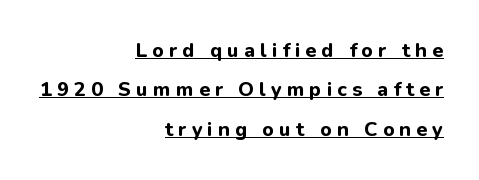
The image shows 20 px bold type, upright; set right-aligned, loose line spacing (1.97x), unusually wide letter spacing (+0.25 em), underlined.
